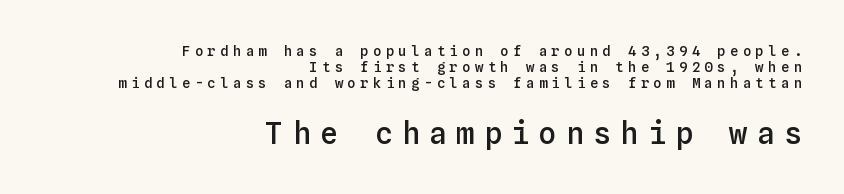
The image shows 30 px semibold type, upright, monospaced; set right-aligned, line spacing 1.16x, unusually wide letter spacing (+0.31 em), not underlined; the second (bottom) block is 2.14x larger; low stroke contrast and a medium x-height.
